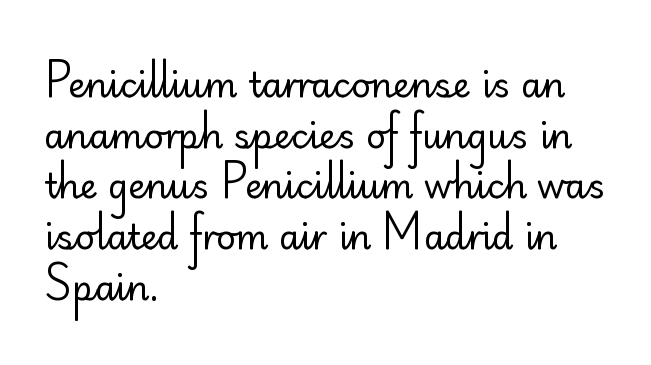
Q: Is the text bold? A: No.
Q: Is the text italic (slanted)? A: No, it is upright.
Q: Is the typeface a serif or a sans-serif typeface? A: Sans-serif.
Q: Is the text underlined? A: No.
Q: How is the paragraph aligned? A: Left-aligned.
Q: Is the spacing between letters normal or unusually wide? A: Normal.
Q: Is the spacing between lines tight, normal or loose? A: Normal.
Q: Width (condensed, normal, or wide)? A: Normal.
Q: Stroke contrast? A: Low.
Q: x-height? A: Small.
Q: Monospaced? A: No.
